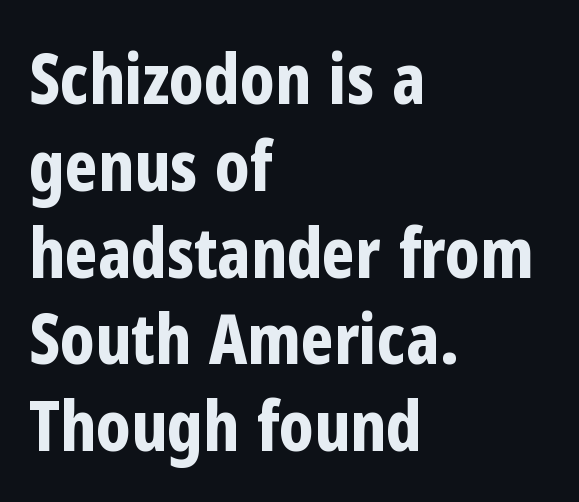
The image shows 70 px bold, condensed sans-serif type, upright; set left-aligned, line spacing 1.24x, normal letter spacing, not underlined; low stroke contrast and a medium x-height.
